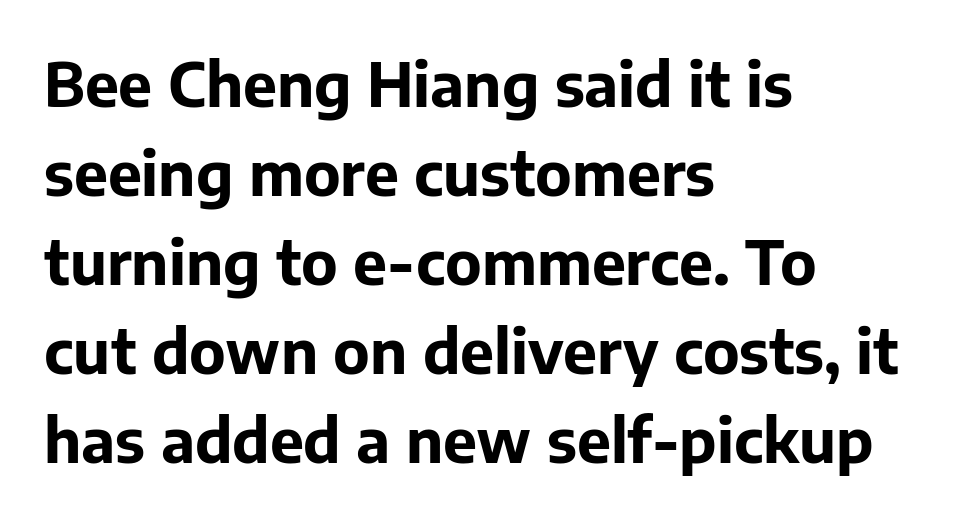
The image shows 61 px bold sans-serif type, upright; set left-aligned, normal line spacing (1.46x), normal letter spacing, not underlined; low stroke contrast and a medium x-height.
